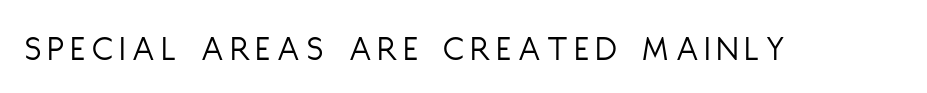
{"serif": "no", "italic": "no", "bold": "no", "weight": "light", "width": "condensed", "stroke_contrast": "low", "x_height": "large", "monospaced": "no", "underline": "no", "glyph_px": 37}
